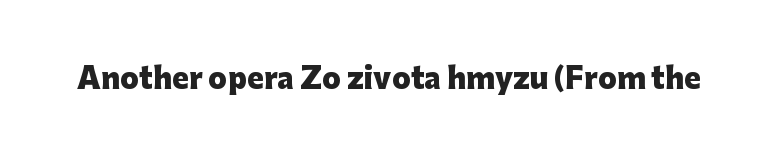
The image shows 28 px heavy sans-serif type, upright; set normal letter spacing, not underlined; low stroke contrast and a medium x-height.
